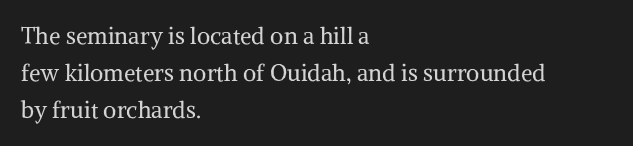
The image shows 23 px text type, upright; set left-aligned, normal line spacing (1.6x), normal letter spacing, not underlined.
